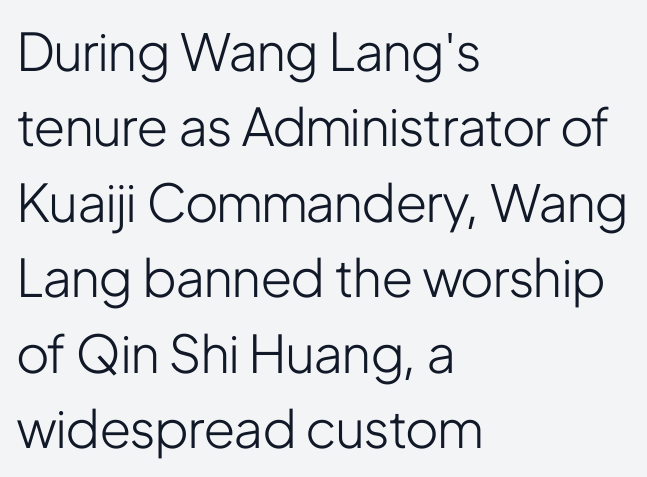
{"serif": "no", "italic": "no", "bold": "no", "weight": "light", "width": "condensed", "stroke_contrast": "low", "x_height": "medium", "monospaced": "no", "underline": "no", "align": "left", "line_spacing": "normal", "line_spacing_ratio": 1.45, "letter_spacing": "normal", "letter_spacing_em": 0.0, "glyph_px": 52}
